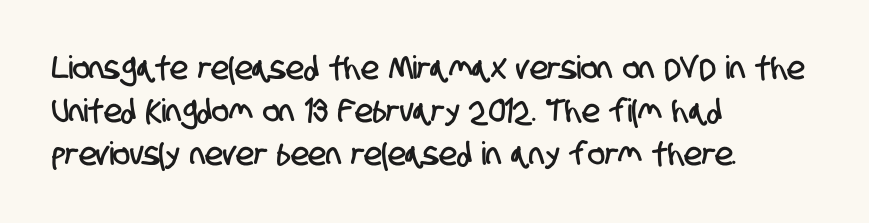
Q: Is the typeface a serif or a sans-serif typeface? A: Sans-serif.
Q: Is the text underlined? A: No.
Q: How is the paragraph aligned? A: Left-aligned.
Q: Is the spacing between letters normal or unusually wide? A: Normal.
Q: Is the spacing between lines tight, normal or loose? A: Normal.
Q: Width (condensed, normal, or wide)? A: Condensed.
Q: Stroke contrast? A: Low.
Q: x-height? A: Large.
Q: Monospaced? A: No.
